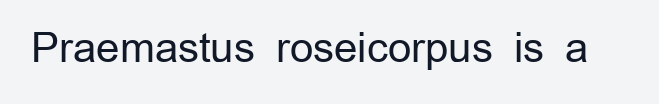
{"serif": "no", "italic": "no", "bold": "no", "weight": "regular", "width": "normal", "stroke_contrast": "low", "x_height": "medium", "monospaced": "no", "underline": "no", "letter_spacing": "normal", "letter_spacing_em": 0.0, "glyph_px": 41}
